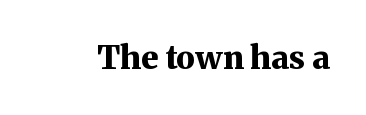
Q: Is the text bold? A: Yes.
Q: Is the text italic (slanted)? A: No, it is upright.
Q: Is the typeface a serif or a sans-serif typeface? A: Serif.
Q: Is the text underlined? A: No.
Q: Is the spacing between letters normal or unusually wide? A: Normal.
Q: Width (condensed, normal, or wide)? A: Normal.
Q: Stroke contrast? A: Medium.
Q: x-height? A: Medium.
Q: Monospaced? A: No.
